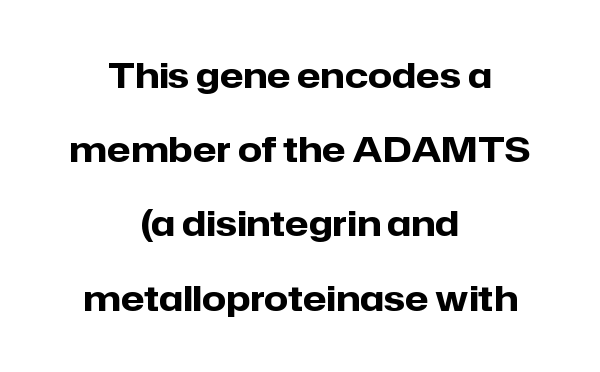
Q: Is the text bold? A: Yes.
Q: Is the text italic (slanted)? A: No, it is upright.
Q: Is the typeface a serif or a sans-serif typeface? A: Sans-serif.
Q: Is the text underlined? A: No.
Q: How is the paragraph aligned? A: Centered.
Q: Is the spacing between letters normal or unusually wide? A: Normal.
Q: Is the spacing between lines tight, normal or loose? A: Loose.
Q: Width (condensed, normal, or wide)? A: Normal.
Q: Stroke contrast? A: Low.
Q: x-height? A: Medium.
Q: Monospaced? A: No.
